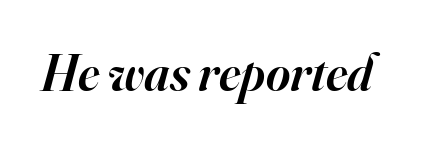
Q: Is the text bold? A: Semi-bold.
Q: Is the text italic (slanted)? A: Yes, it leans right by about 16 degrees.
Q: Is the typeface a serif or a sans-serif typeface? A: Serif.
Q: Is the text underlined? A: No.
Q: Is the spacing between letters normal or unusually wide? A: Normal.
Q: Width (condensed, normal, or wide)? A: Normal.
Q: Stroke contrast? A: High.
Q: x-height? A: Small.
Q: Monospaced? A: No.
